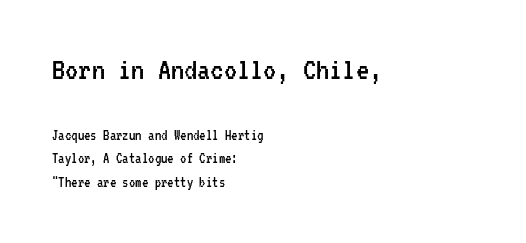
Summary of weight: not heavy and not bold. Students, note that the glyphs here touch the page at normal intervals. Think of a typewriter: that constant character pitch is what you see here. Lines of text with bare space underneath. Top chunk: large. Bottom chunk: small. Serifs: no, the terminals of the letterforms are clean.
